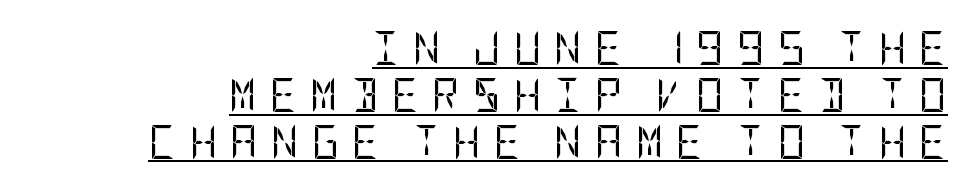
{"serif": "no", "italic": "no", "bold": "no", "weight": "regular", "width": "condensed", "stroke_contrast": "low", "x_height": "large", "underline": "yes", "align": "right", "line_spacing": "normal", "line_spacing_ratio": 1.38, "letter_spacing": "wide", "letter_spacing_em": 0.38, "glyph_px": 34}
